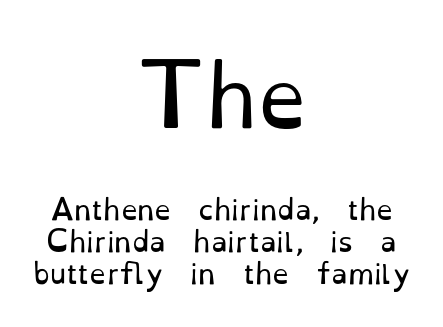
The image shows 80 px regular-weight type, upright; set centered, line spacing 1.18x, normal letter spacing, not underlined; the first (top) block is 2.96x larger; low stroke contrast and a small x-height.
